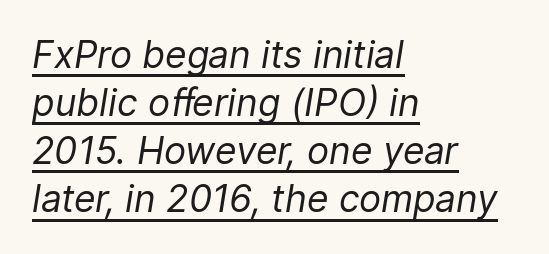
{"italic": "yes", "lean": "right", "slant_degrees": 9, "bold": "no", "weight": "regular", "width": "normal", "stroke_contrast": "low", "x_height": "medium", "monospaced": "no", "underline": "yes", "align": "left", "line_spacing": "normal", "line_spacing_ratio": 1.3, "letter_spacing": "normal", "letter_spacing_em": 0.0, "glyph_px": 37}
